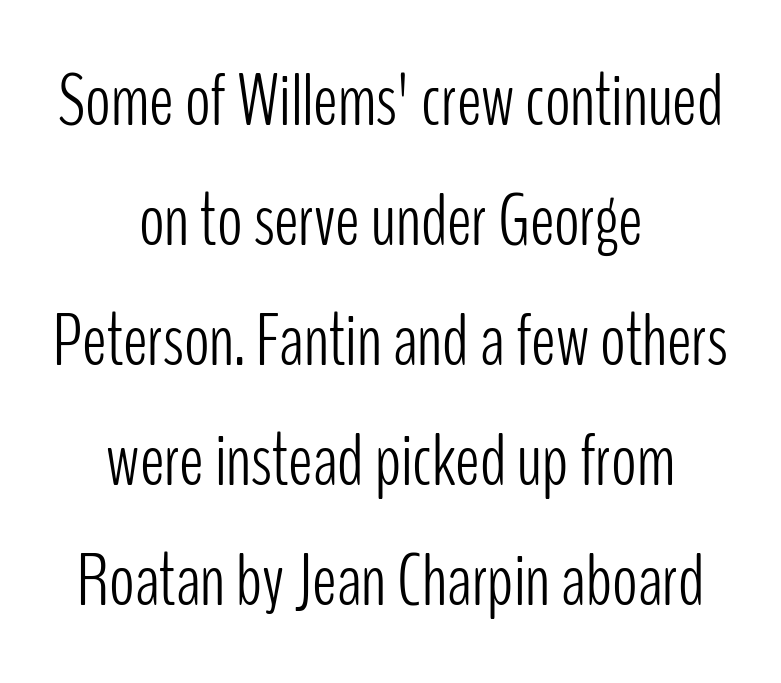
The baseline area is clear. Leading: standard. Tall strokes in this sample are plumb rather than angled. The strokes are not fattened; the text isn't bold. Is the block centered? Yes — each line is placed symmetrically about the middle. This is sans-serif lettering, the kind often seen on screens and signage.
